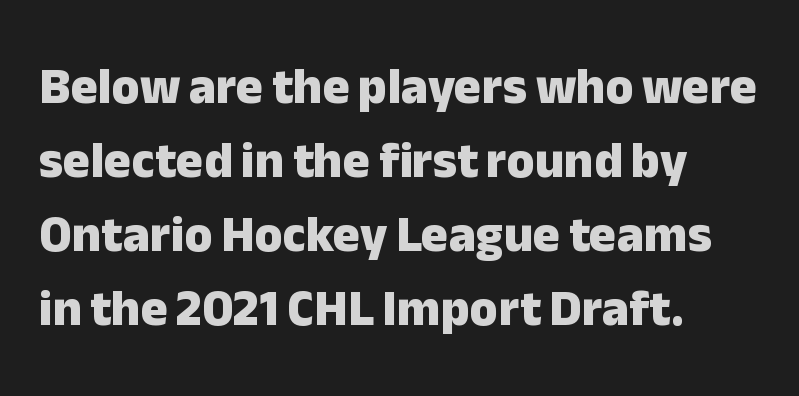
Q: Is the text bold? A: Yes.
Q: Is the text italic (slanted)? A: No, it is upright.
Q: Is the typeface a serif or a sans-serif typeface? A: Sans-serif.
Q: Is the text underlined? A: No.
Q: How is the paragraph aligned? A: Left-aligned.
Q: Is the spacing between letters normal or unusually wide? A: Normal.
Q: Is the spacing between lines tight, normal or loose? A: Normal.
Q: Width (condensed, normal, or wide)? A: Normal.
Q: Stroke contrast? A: Low.
Q: x-height? A: Medium.
Q: Monospaced? A: No.
